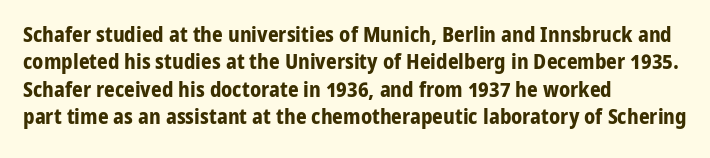
The rendering anchors every line to the left-hand side. This is the regular roman posture of the typeface. A normal amount of white space separates one row of letters from the next. The face used here is rendered with its standard letterfit. A clean baseline with only descenders dipping below it. The sample has been set heavy, in full bold.
